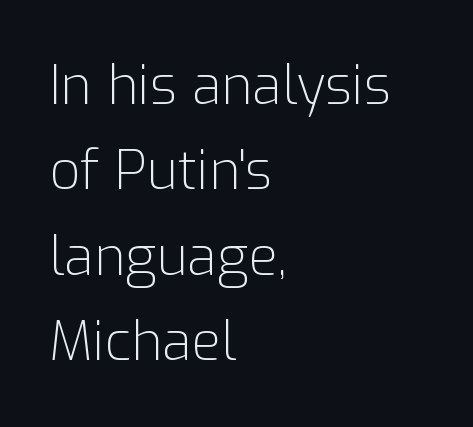
Q: Is the text bold? A: No.
Q: Is the text italic (slanted)? A: No, it is upright.
Q: Is the typeface a serif or a sans-serif typeface? A: Sans-serif.
Q: Is the text underlined? A: No.
Q: How is the paragraph aligned? A: Left-aligned.
Q: Is the spacing between letters normal or unusually wide? A: Normal.
Q: Is the spacing between lines tight, normal or loose? A: Normal.
Q: Width (condensed, normal, or wide)? A: Normal.
Q: Stroke contrast? A: Low.
Q: x-height? A: Medium.
Q: Monospaced? A: No.
